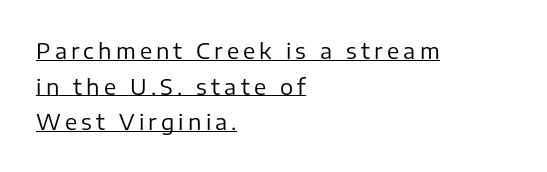
{"italic": "no", "bold": "no", "underline": "yes", "align": "left", "line_spacing": "normal", "line_spacing_ratio": 1.62, "glyph_px": 22}
